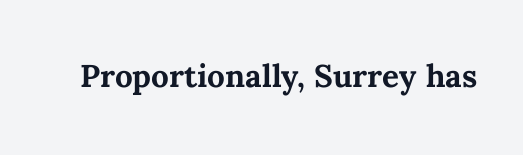
The image shows 42 px semibold type, upright; set normal letter spacing, not underlined; medium stroke contrast and a medium x-height.
